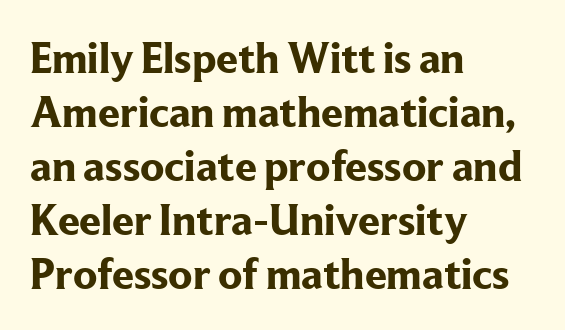
{"serif": "yes", "italic": "no", "bold": "yes", "weight": "bold", "width": "normal", "stroke_contrast": "low", "x_height": "medium", "monospaced": "no", "underline": "no", "align": "left", "line_spacing_ratio": 1.23, "letter_spacing": "normal", "letter_spacing_em": 0.0, "glyph_px": 44}
